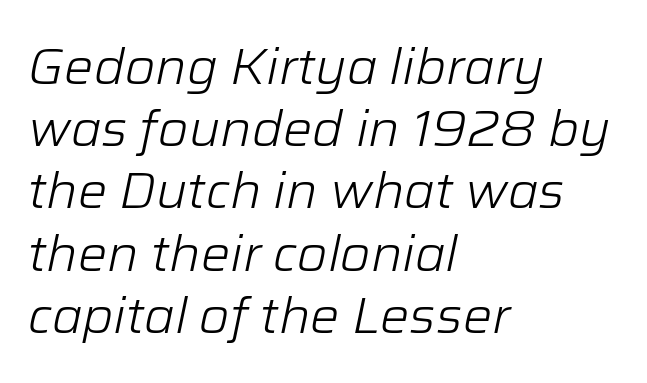
Regular leading. The passage shown is typed in a proportional face where columns would drift. The specimen omits any rule beneath the text block's lines. Stroke mass is kept to a normal reading level or below. This is oblique type, the kind used for emphasis or titles. Words appear dense and cohesive because spacing is normal.
